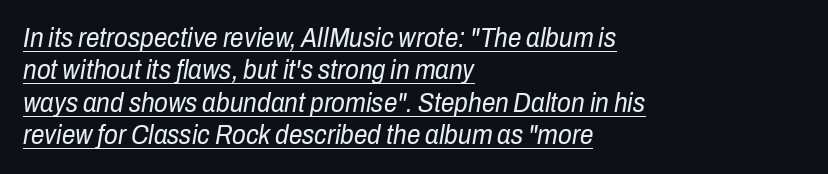
A quiet, ordinary-to-light weight characterises the typeface. Inter-character spacing is left at the font's built-in metrics. Style check: oblique. A rule runs beneath these lines of type. Left-aligned paragraph, ragged on the right.
